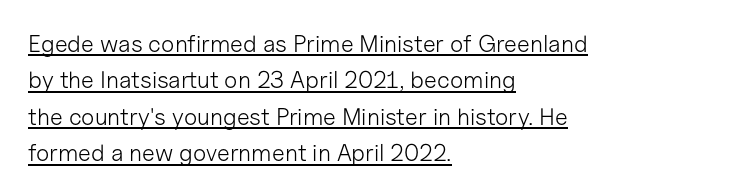
{"italic": "no", "bold": "no", "underline": "yes", "align": "left", "line_spacing": "normal", "line_spacing_ratio": 1.52, "letter_spacing": "normal", "letter_spacing_em": 0.0, "glyph_px": 24}
